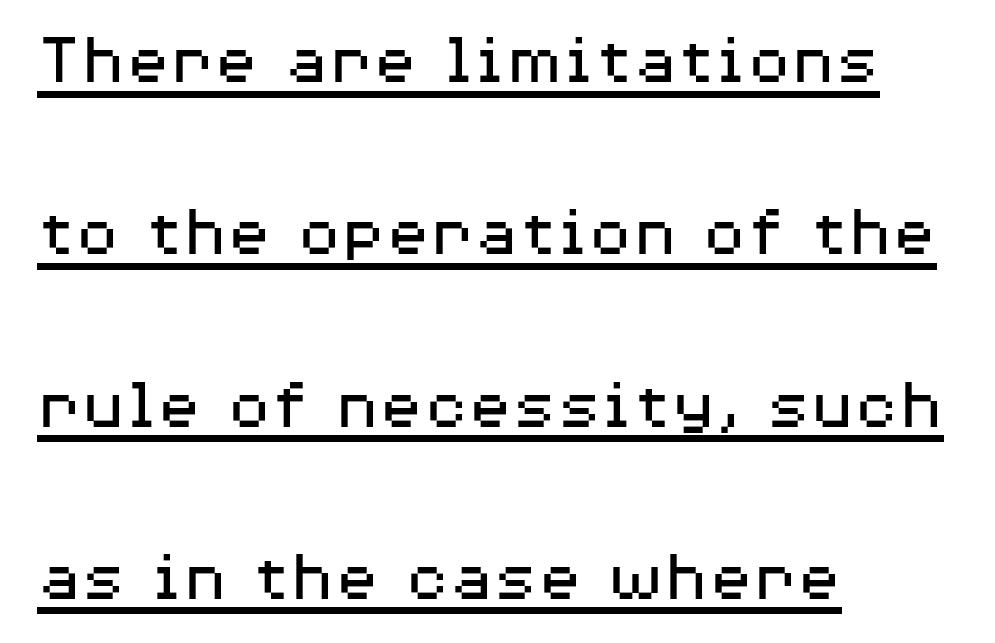
The image shows 73 px regular-weight, wide sans-serif type, upright; set left-aligned, loose line spacing (2.36x), normal letter spacing, underlined; medium stroke contrast and a medium x-height.
